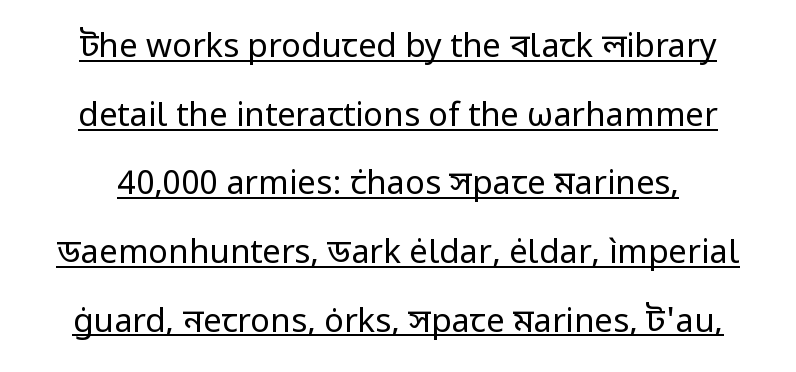
{"serif": "no", "italic": "no", "bold": "no", "weight": "regular", "width": "normal", "stroke_contrast": "low", "x_height": "medium", "monospaced": "no", "underline": "yes", "line_spacing": "loose", "line_spacing_ratio": 2.08, "letter_spacing": "normal", "letter_spacing_em": 0.0, "glyph_px": 33}
